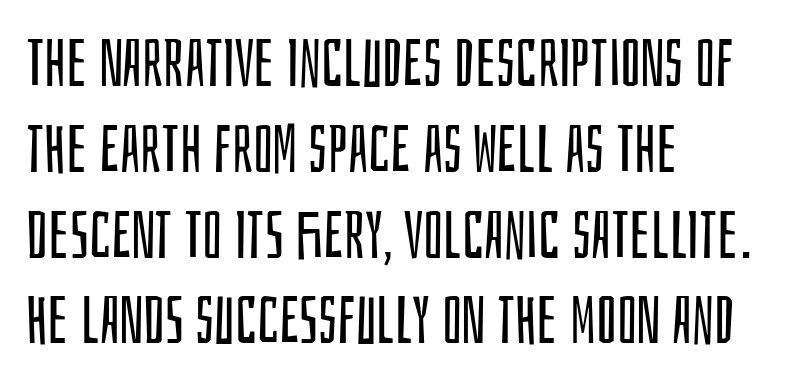
Q: Is the text bold? A: No.
Q: Is the text italic (slanted)? A: No, it is upright.
Q: Is the typeface a serif or a sans-serif typeface? A: Sans-serif.
Q: Is the text underlined? A: No.
Q: How is the paragraph aligned? A: Left-aligned.
Q: Is the spacing between letters normal or unusually wide? A: Normal.
Q: Is the spacing between lines tight, normal or loose? A: Normal.
Q: Width (condensed, normal, or wide)? A: Condensed.
Q: Stroke contrast? A: Low.
Q: x-height? A: Large.
Q: Monospaced? A: No.
